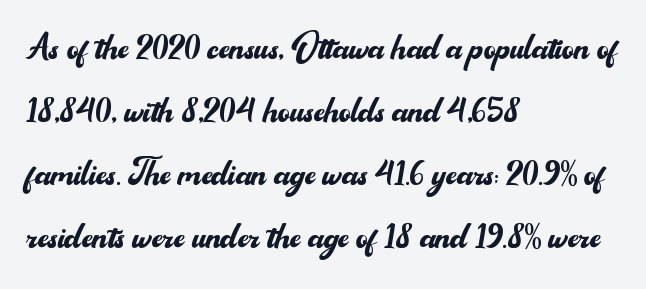
The image shows 46 px regular-weight sans-serif type; set left-aligned, normal line spacing (1.37x), normal letter spacing, not underlined; medium stroke contrast and a small x-height.
